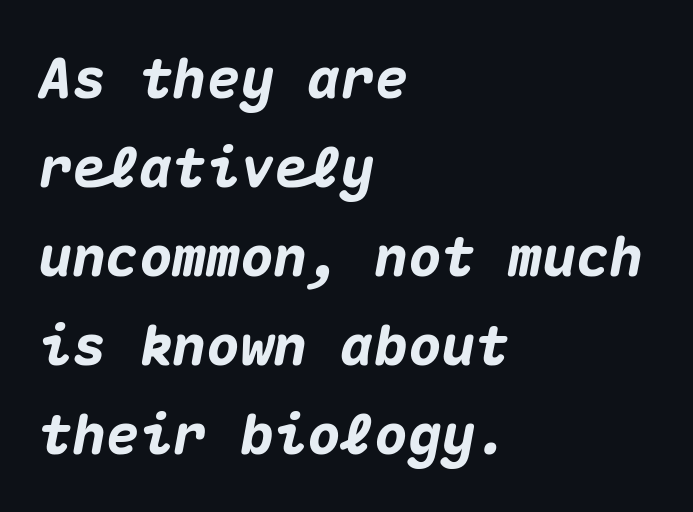
The image shows 56 px heavy type, italic (leaning right), monospaced; set left-aligned, normal line spacing (1.59x), normal letter spacing, not underlined; medium stroke contrast and a medium x-height.
